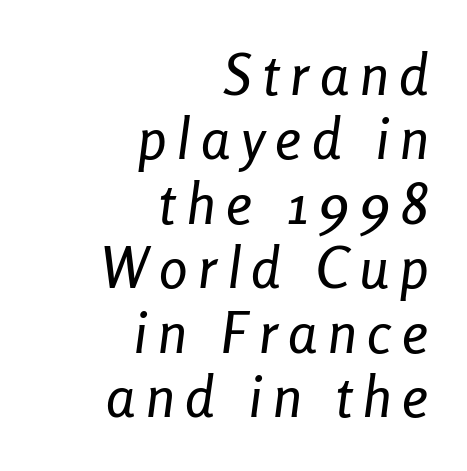
Q: Is the text italic (slanted)? A: Yes, it leans right by about 8 degrees.
Q: Is the text underlined? A: No.
Q: How is the paragraph aligned? A: Right-aligned.
Q: Is the spacing between lines tight, normal or loose? A: Tight.
Q: Width (condensed, normal, or wide)? A: Condensed.
Q: Stroke contrast? A: Low.
Q: x-height? A: Medium.
Q: Monospaced? A: No.
